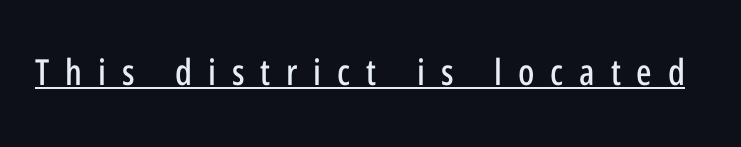
The image shows 36 px condensed sans-serif type, upright; set unusually wide letter spacing (+0.44 em), underlined; low stroke contrast and a medium x-height.
